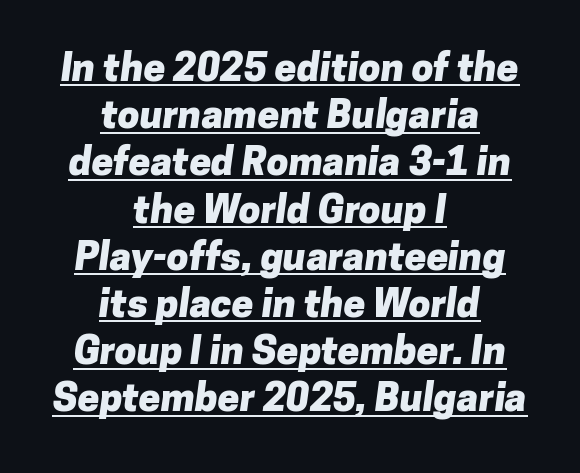
Q: Is the text bold? A: Yes.
Q: Is the typeface a serif or a sans-serif typeface? A: Sans-serif.
Q: Is the text underlined? A: Yes.
Q: How is the paragraph aligned? A: Centered.
Q: Is the spacing between letters normal or unusually wide? A: Normal.
Q: Width (condensed, normal, or wide)? A: Normal.
Q: Stroke contrast? A: Low.
Q: x-height? A: Medium.
Q: Monospaced? A: No.
